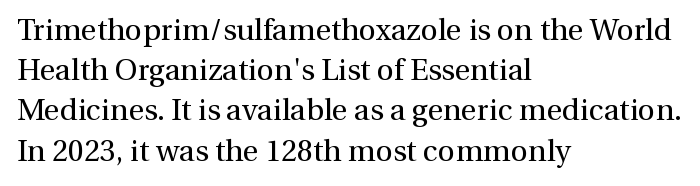
The image shows 30 px regular-weight serif type, upright; set left-aligned, normal line spacing (1.34x), normal letter spacing, not underlined; medium stroke contrast and a medium x-height.
